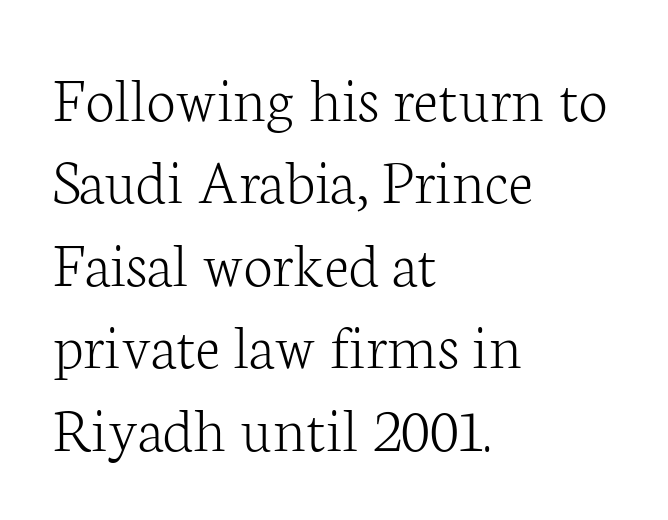
Q: Is the text bold? A: No.
Q: Is the text italic (slanted)? A: No, it is upright.
Q: Is the typeface a serif or a sans-serif typeface? A: Serif.
Q: Is the text underlined? A: No.
Q: How is the paragraph aligned? A: Left-aligned.
Q: Is the spacing between letters normal or unusually wide? A: Normal.
Q: Is the spacing between lines tight, normal or loose? A: Normal.
Q: Width (condensed, normal, or wide)? A: Normal.
Q: Stroke contrast? A: Low.
Q: x-height? A: Medium.
Q: Monospaced? A: No.
